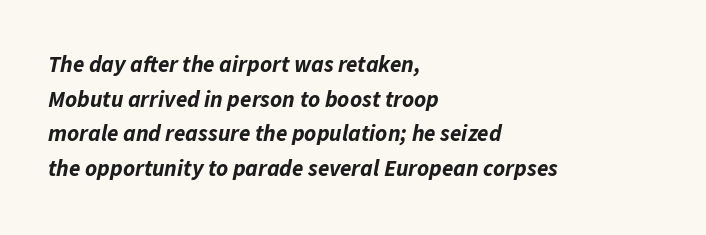
Q: Is the text bold? A: Yes.
Q: Is the text italic (slanted)? A: Yes, it leans right by about 11 degrees.
Q: Is the text underlined? A: No.
Q: How is the paragraph aligned? A: Left-aligned.
Q: Is the spacing between letters normal or unusually wide? A: Normal.
Q: Is the spacing between lines tight, normal or loose? A: Normal.
